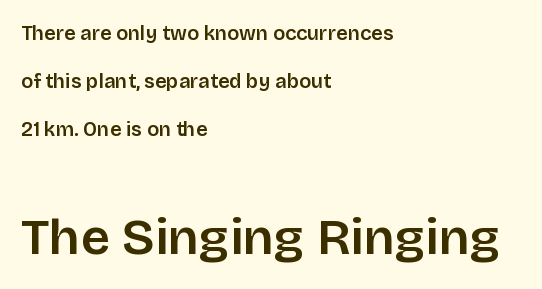
Q: Is the text italic (slanted)? A: No, it is upright.
Q: Is the typeface a serif or a sans-serif typeface? A: Sans-serif.
Q: Is the text underlined? A: No.
Q: How is the paragraph aligned? A: Left-aligned.
Q: Is the spacing between letters normal or unusually wide? A: Normal.
Q: Is the spacing between lines tight, normal or loose? A: Loose.
Q: Which block of text is set in a larger size, the first (top) or the second (bottom)? A: The second (bottom) one.
Q: Width (condensed, normal, or wide)? A: Normal.
Q: Stroke contrast? A: Low.
Q: x-height? A: Large.
Q: Monospaced? A: No.
